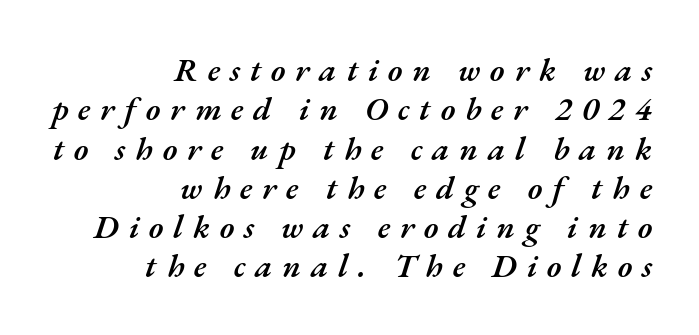
The image shows 33 px semibold type, italic (leaning right); set right-aligned, line spacing 1.19x, unusually wide letter spacing (+0.3 em), not underlined; medium stroke contrast and a small x-height.
